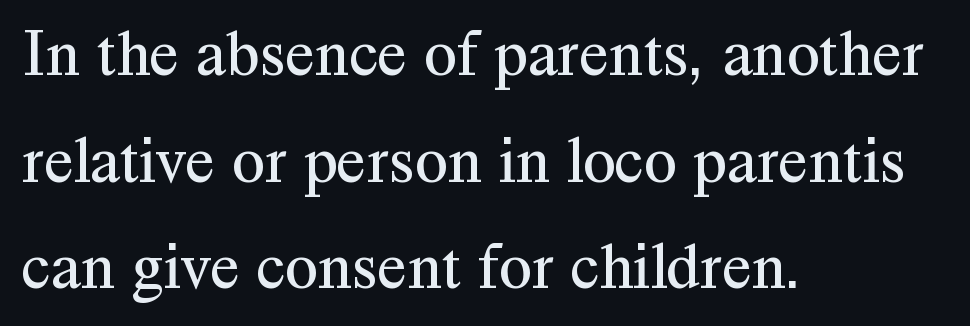
Q: Is the text bold? A: No.
Q: Is the text italic (slanted)? A: No, it is upright.
Q: Is the typeface a serif or a sans-serif typeface? A: Serif.
Q: Is the text underlined? A: No.
Q: How is the paragraph aligned? A: Left-aligned.
Q: Is the spacing between letters normal or unusually wide? A: Normal.
Q: Is the spacing between lines tight, normal or loose? A: Normal.
Q: Width (condensed, normal, or wide)? A: Normal.
Q: Stroke contrast? A: Medium.
Q: x-height? A: Medium.
Q: Monospaced? A: No.
